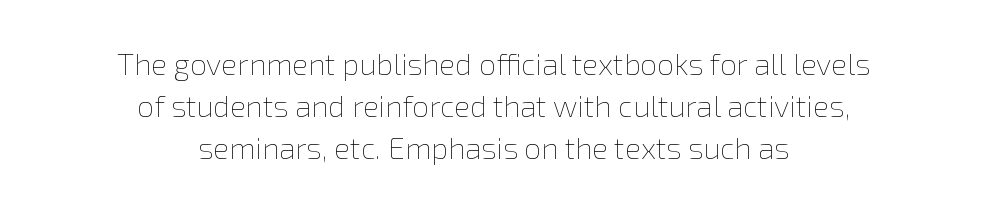
Q: Is the text bold? A: No.
Q: Is the text italic (slanted)? A: No, it is upright.
Q: Is the text underlined? A: No.
Q: How is the paragraph aligned? A: Centered.
Q: Is the spacing between letters normal or unusually wide? A: Normal.
Q: Is the spacing between lines tight, normal or loose? A: Normal.
Q: Width (condensed, normal, or wide)? A: Normal.
Q: Stroke contrast? A: Low.
Q: x-height? A: Medium.
Q: Monospaced? A: No.
